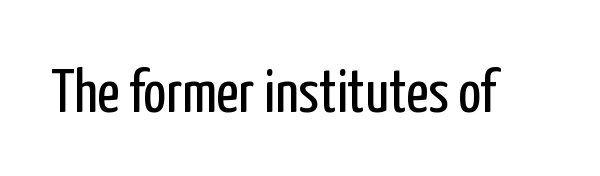
The image shows 61 px regular-weight, condensed sans-serif type, upright; set normal letter spacing, not underlined; low stroke contrast and a medium x-height.
